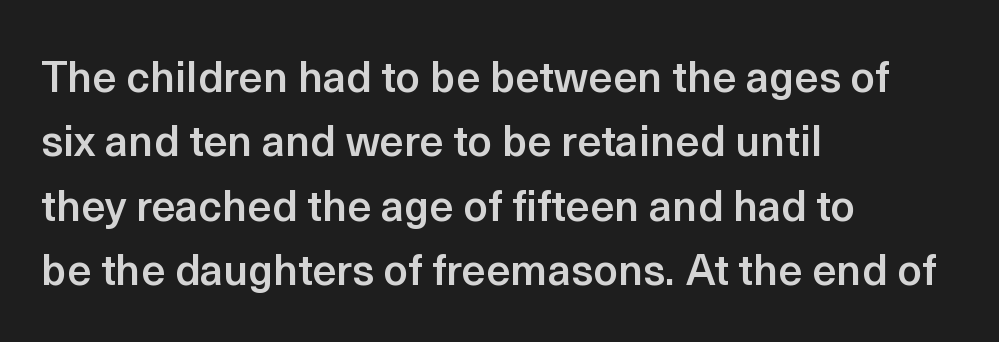
You could call the tracking neutral — neither tight nor loose. The rendering anchors every line to the left-hand side. A typesetter would call this leading conventional body-copy spacing. Each letter keeps its own natural width here, so spacing adapts to shape. Descender tails drop into unmarked territory.
